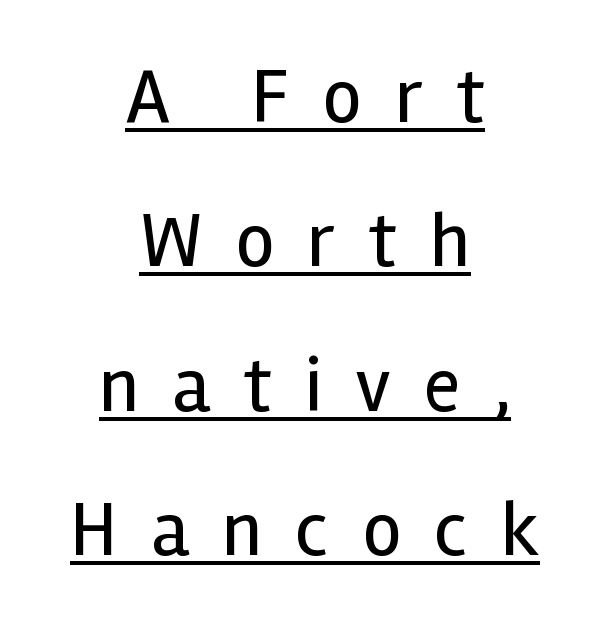
The glyphs are accompanied by a horizontal stroke just below them. The type is letterspaced generously, with wide tracking. This reads as an unemphasized weight, regular at the heaviest. Is the block centered? Yes — each line is placed symmetrically about the middle. This sample has the flowing, uneven cadence of proportional lettering.
